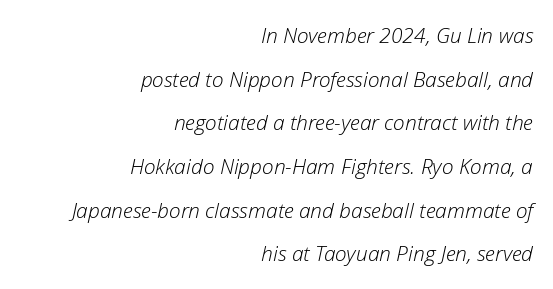
The image shows 21 px text type, italic (leaning right); set right-aligned, loose line spacing (2.08x), normal letter spacing, not underlined.
